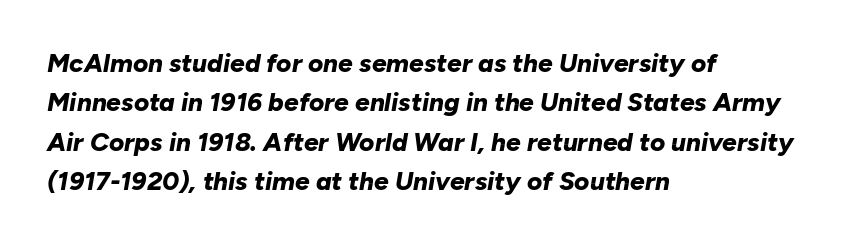
The image shows 26 px bold type, italic (leaning right); set left-aligned, normal line spacing (1.51x), normal letter spacing, not underlined.
